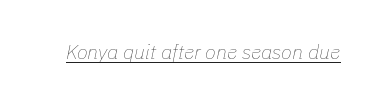
The image shows 20 px text type, italic (leaning right); set normal letter spacing, underlined.
